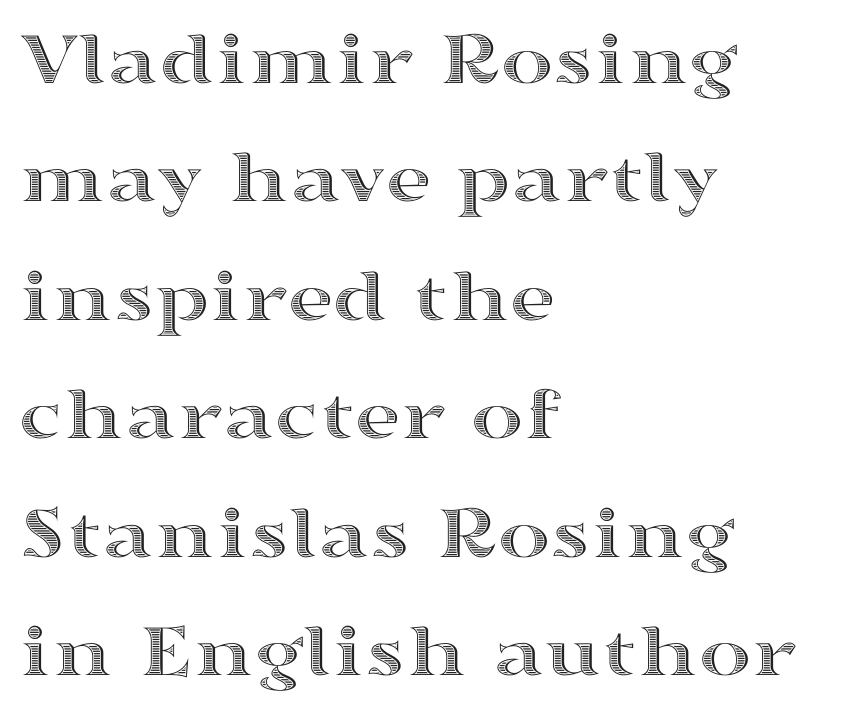
The string is rendered with underlining switched off. It's the straight-up-and-down kind of type. The face used here is rendered with its standard letterfit. The passage shown stacks its lines at a standard gap.
